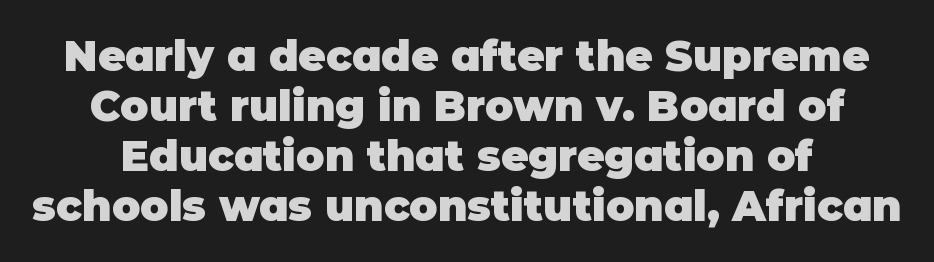
The rendering uses natural spacing where letterforms have individual widths. Classification — sans serif. A typesetter would call this zero additional tracking. Typesetter's note: full bold, strokes at maximum text heaviness.
